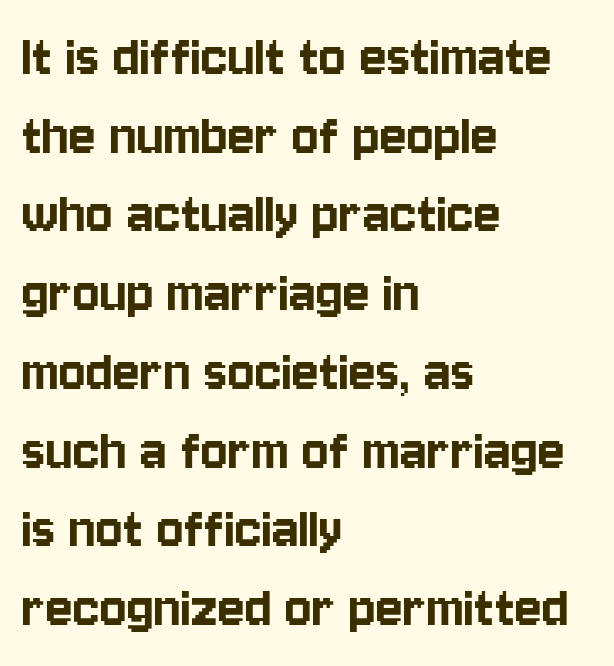
Q: Is the text italic (slanted)? A: No, it is upright.
Q: Is the typeface a serif or a sans-serif typeface? A: Sans-serif.
Q: Is the text underlined? A: No.
Q: How is the paragraph aligned? A: Left-aligned.
Q: Is the spacing between letters normal or unusually wide? A: Normal.
Q: Is the spacing between lines tight, normal or loose? A: Normal.
Q: Width (condensed, normal, or wide)? A: Condensed.
Q: Stroke contrast? A: Low.
Q: x-height? A: Large.
Q: Monospaced? A: No.
